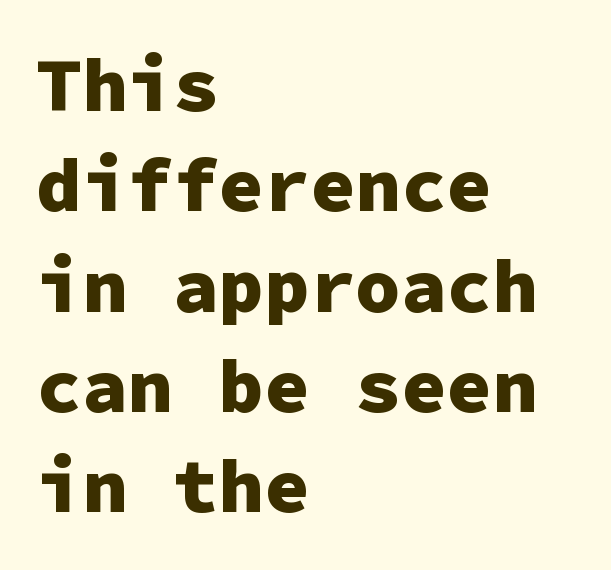
Q: Is the text bold? A: Yes.
Q: Is the text italic (slanted)? A: No, it is upright.
Q: Is the typeface a serif or a sans-serif typeface? A: Sans-serif.
Q: Is the text underlined? A: No.
Q: How is the paragraph aligned? A: Left-aligned.
Q: Is the spacing between letters normal or unusually wide? A: Normal.
Q: Is the spacing between lines tight, normal or loose? A: Normal.
Q: Width (condensed, normal, or wide)? A: Normal.
Q: Stroke contrast? A: Low.
Q: x-height? A: Medium.
Q: Monospaced? A: Yes.
